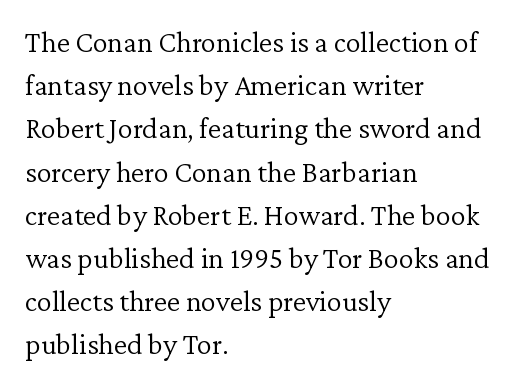
{"serif": "yes", "italic": "no", "bold": "no", "weight": "light", "width": "normal", "stroke_contrast": "low", "x_height": "medium", "monospaced": "no", "underline": "no", "align": "left", "line_spacing": "normal", "line_spacing_ratio": 1.44, "letter_spacing": "normal", "letter_spacing_em": 0.0, "glyph_px": 30}
